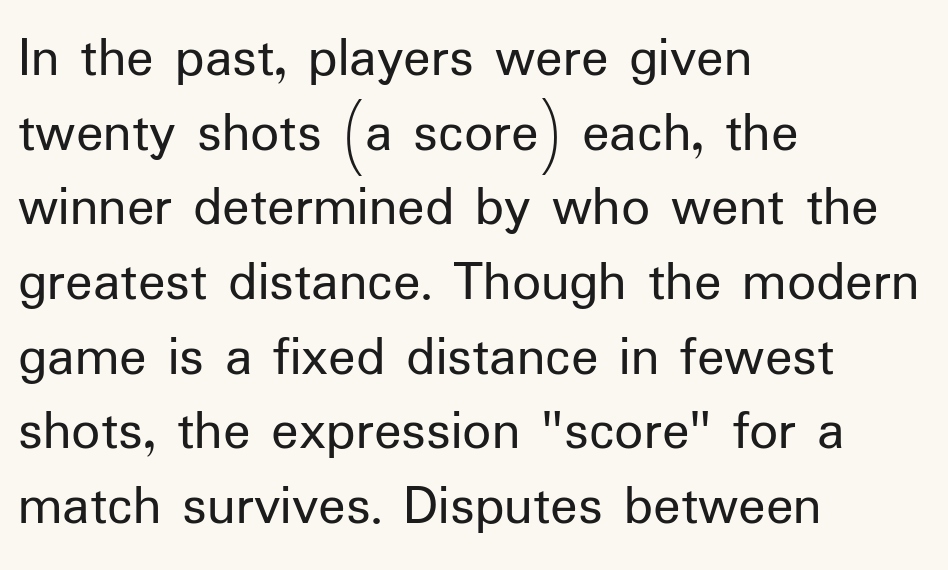
{"serif": "no", "italic": "no", "bold": "no", "weight": "regular", "width": "normal", "stroke_contrast": "low", "x_height": "medium", "monospaced": "no", "underline": "no", "align": "left", "line_spacing": "normal", "line_spacing_ratio": 1.31, "letter_spacing": "normal", "letter_spacing_em": 0.0, "glyph_px": 57}
